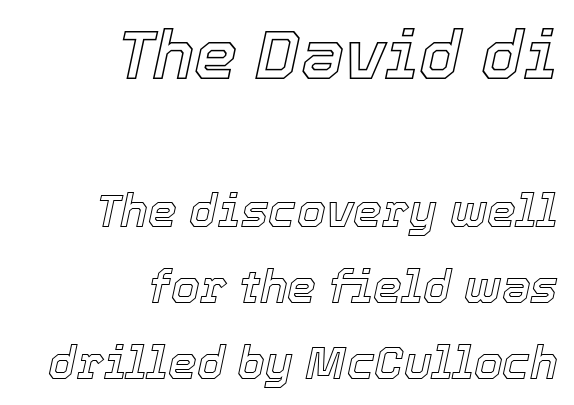
{"italic": "yes", "lean": "right", "slant_degrees": 12, "width": "normal", "x_height": "medium", "monospaced": "no", "underline": "no", "align": "right", "line_spacing": "normal", "line_spacing_ratio": 1.65, "letter_spacing": "normal", "letter_spacing_em": 0.0, "larger_block": "first", "size_ratio": 1.5, "glyph_px": 69}
